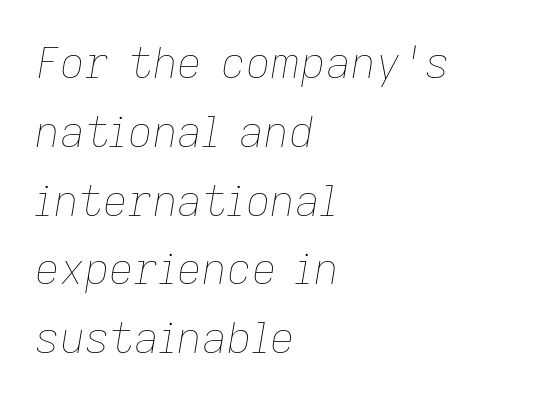
The image shows 43 px thin type, italic (leaning right); set left-aligned, normal line spacing (1.6x), normal letter spacing, not underlined; low stroke contrast and a medium x-height.
